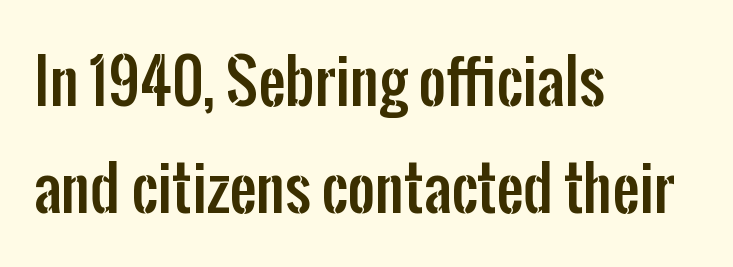
Here the designer chose a conventional face with non-uniform glyph widths. The line texture is even and compact thanks to regular tracking. Upright lettering throughout. Line beginnings align vertically; line endings do not.
